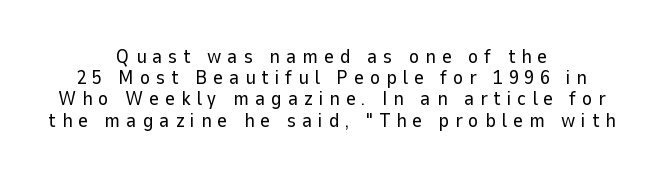
The image shows 20 px text type, upright; set centered, tight line spacing (1.06x), unusually wide letter spacing (+0.28 em), not underlined.
